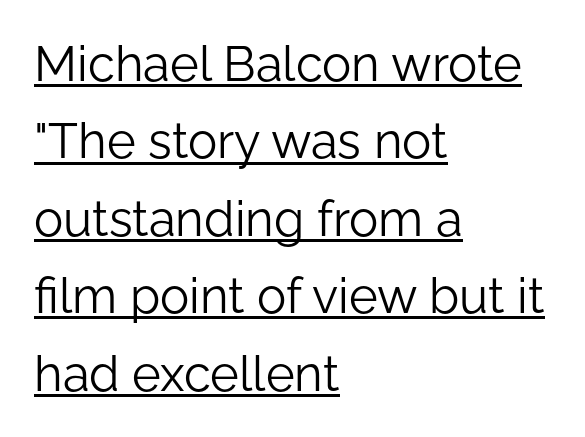
The image shows 49 px light sans-serif type, upright; set left-aligned, normal line spacing (1.58x), normal letter spacing, underlined; low stroke contrast and a medium x-height.
